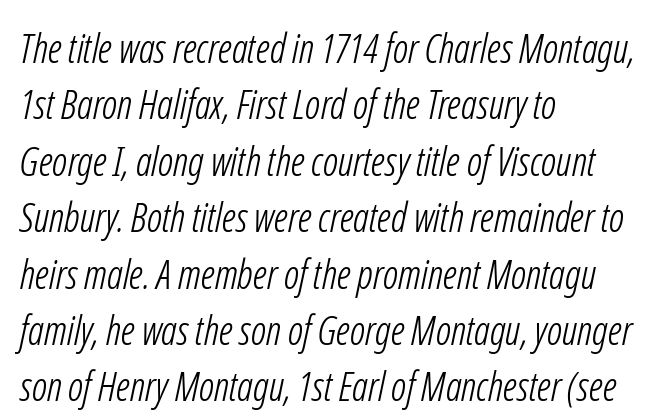
The image shows 40 px light, condensed sans-serif type; set left-aligned, normal line spacing (1.41x), normal letter spacing, not underlined; low stroke contrast and a medium x-height.
